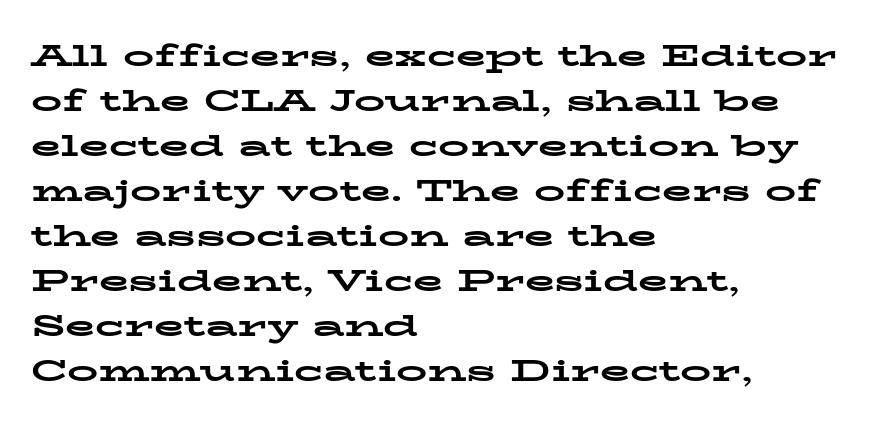
Q: Is the text bold? A: Yes.
Q: Is the text italic (slanted)? A: No, it is upright.
Q: Is the typeface a serif or a sans-serif typeface? A: Serif.
Q: Is the text underlined? A: No.
Q: How is the paragraph aligned? A: Left-aligned.
Q: Is the spacing between letters normal or unusually wide? A: Normal.
Q: Is the spacing between lines tight, normal or loose? A: Normal.
Q: Width (condensed, normal, or wide)? A: Wide.
Q: Stroke contrast? A: Low.
Q: x-height? A: Medium.
Q: Monospaced? A: No.
